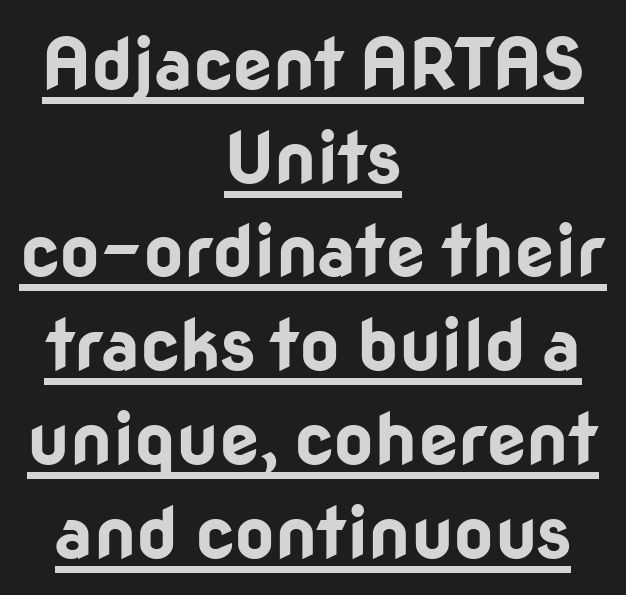
{"serif": "no", "italic": "no", "bold": "yes", "weight": "bold", "width": "normal", "stroke_contrast": "low", "x_height": "medium", "monospaced": "no", "underline": "yes", "align": "center", "line_spacing": "normal", "line_spacing_ratio": 1.32, "letter_spacing": "normal", "letter_spacing_em": 0.0, "glyph_px": 71}
